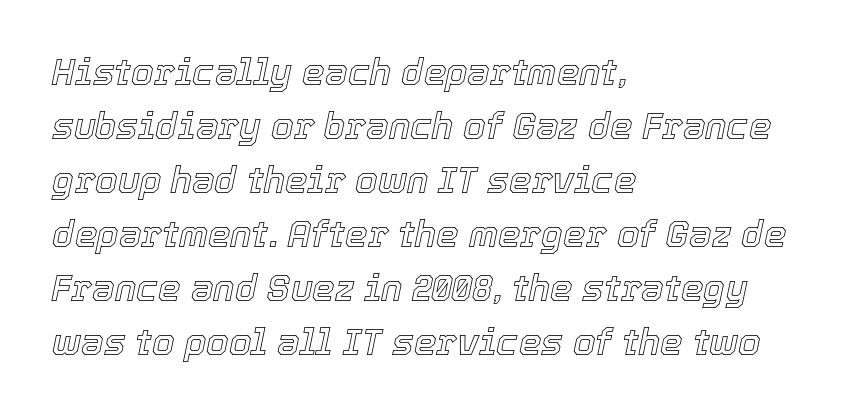
Q: Is the text italic (slanted)? A: Yes, it leans right by about 12 degrees.
Q: Is the text underlined? A: No.
Q: How is the paragraph aligned? A: Left-aligned.
Q: Is the spacing between letters normal or unusually wide? A: Normal.
Q: Is the spacing between lines tight, normal or loose? A: Normal.
Q: Width (condensed, normal, or wide)? A: Normal.
Q: x-height? A: Medium.
Q: Monospaced? A: No.
